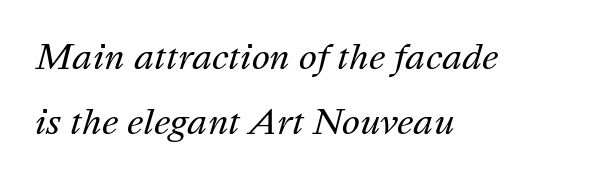
Q: Is the text bold? A: No.
Q: Is the text italic (slanted)? A: Yes, it leans right by about 16 degrees.
Q: Is the text underlined? A: No.
Q: How is the paragraph aligned? A: Left-aligned.
Q: Is the spacing between letters normal or unusually wide? A: Normal.
Q: Is the spacing between lines tight, normal or loose? A: Loose.
Q: Width (condensed, normal, or wide)? A: Normal.
Q: Stroke contrast? A: Medium.
Q: x-height? A: Medium.
Q: Monospaced? A: No.
